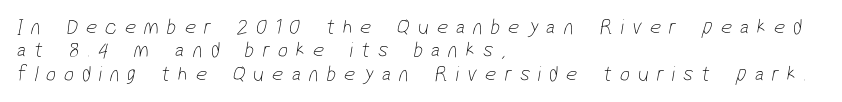
The image shows 22 px text type; set left-aligned, tight line spacing (1.06x), unusually wide letter spacing (+0.36 em), not underlined.
